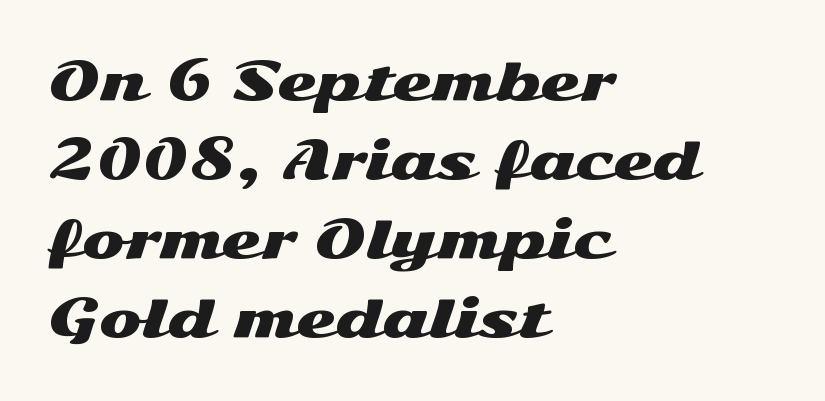
Q: Is the text italic (slanted)? A: Yes.
Q: Is the typeface a serif or a sans-serif typeface? A: Sans-serif.
Q: Is the text underlined? A: No.
Q: How is the paragraph aligned? A: Left-aligned.
Q: Is the spacing between letters normal or unusually wide? A: Normal.
Q: Is the spacing between lines tight, normal or loose? A: Normal.
Q: Width (condensed, normal, or wide)? A: Wide.
Q: Stroke contrast? A: Medium.
Q: x-height? A: Medium.
Q: Monospaced? A: No.
